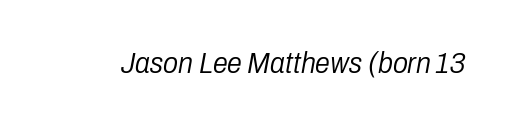
Q: Is the text bold? A: No.
Q: Is the text italic (slanted)? A: Yes, it leans right by about 10 degrees.
Q: Is the text underlined? A: No.
Q: Is the spacing between letters normal or unusually wide? A: Normal.
Q: Width (condensed, normal, or wide)? A: Condensed.
Q: Stroke contrast? A: Low.
Q: x-height? A: Medium.
Q: Monospaced? A: No.
